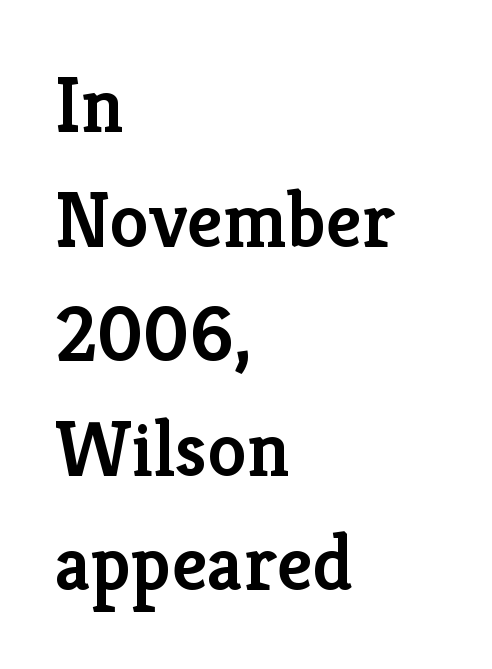
Q: Is the text bold? A: Semi-bold.
Q: Is the text italic (slanted)? A: No, it is upright.
Q: Is the typeface a serif or a sans-serif typeface? A: Serif.
Q: Is the text underlined? A: No.
Q: How is the paragraph aligned? A: Left-aligned.
Q: Is the spacing between letters normal or unusually wide? A: Normal.
Q: Is the spacing between lines tight, normal or loose? A: Normal.
Q: Width (condensed, normal, or wide)? A: Normal.
Q: Stroke contrast? A: Low.
Q: x-height? A: Medium.
Q: Monospaced? A: No.
